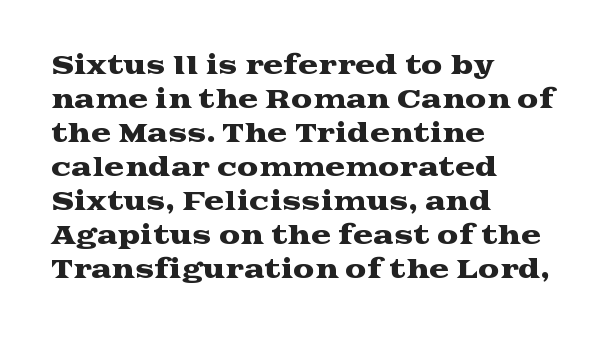
Each word holds together tightly as a unit, with standard inter-letter gaps. Horizontally, the lines are justified to the leading edge only. Check the space under the baseline: it is left empty. Leading matches the norm, producing a regular column.
